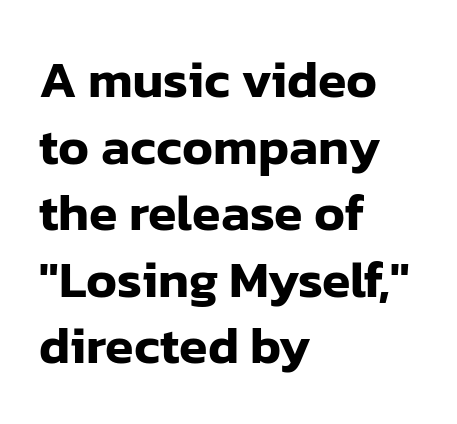
Looks like regular typesetting: each glyph gets only the width it needs. Stroke terminals: plain, sans-serif. The letters stand upright; this is a roman face. Students, observe: this is what conventionally led text looks like. Quick note: underline off. Tracking value appears to be zero — textbook default spacing.
